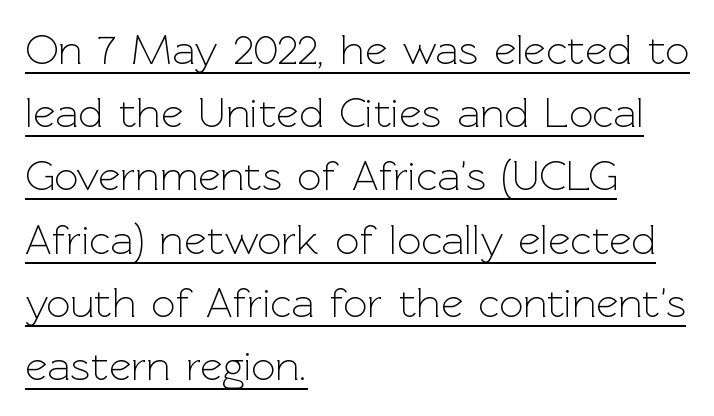
The image shows 43 px light sans-serif type, upright; set left-aligned, normal line spacing (1.47x), normal letter spacing, underlined; a medium x-height.
